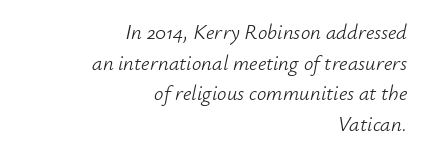
{"italic": "yes", "lean": "right", "slant_degrees": 12, "bold": "no", "underline": "no", "align": "right", "line_spacing": "normal", "line_spacing_ratio": 1.46, "letter_spacing": "normal", "letter_spacing_em": 0.0, "glyph_px": 21}
